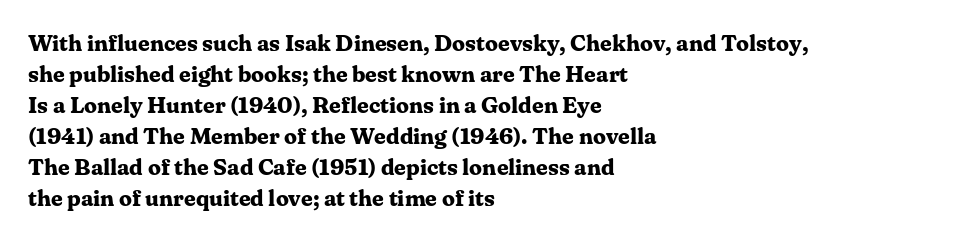
{"italic": "no", "bold": "yes", "underline": "no", "align": "left", "line_spacing": "normal", "line_spacing_ratio": 1.35, "letter_spacing": "normal", "letter_spacing_em": 0.0, "glyph_px": 23}
